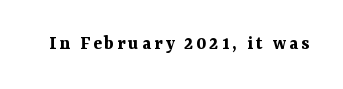
{"italic": "no", "bold": "yes", "underline": "no", "glyph_px": 20}
